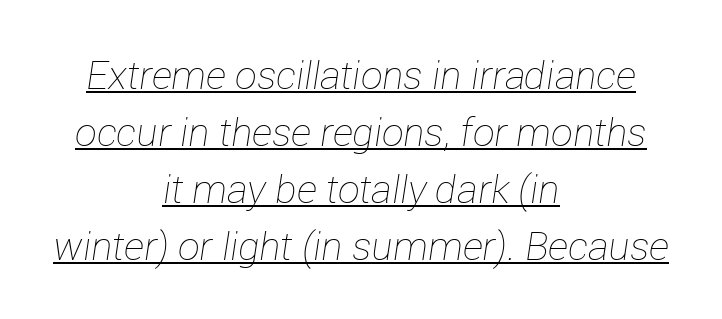
The image shows 39 px thin type, italic (leaning right); set centered, normal line spacing (1.46x), normal letter spacing, underlined; low stroke contrast and a medium x-height.
